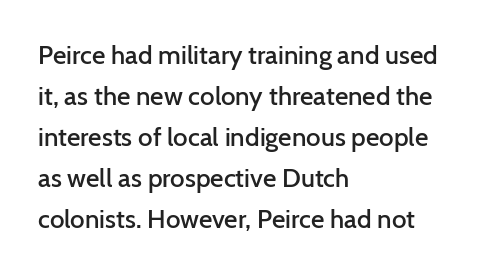
Bold? Not quite — semibold, heavier than regular but stopping short. In CSS terms this would be text-align: left. Does extra space separate the letters? No, they use regular spacing. How would I describe the line gaps? Plain and ordinary. Unlike italic type, these characters show no tilt at all. Honestly, there is no underline to notice here at all.
